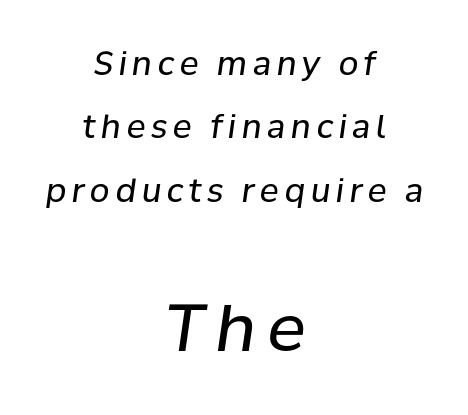
Q: Is the text bold? A: No.
Q: Is the text italic (slanted)? A: Yes, it leans right by about 8 degrees.
Q: Is the text underlined? A: No.
Q: How is the paragraph aligned? A: Centered.
Q: Is the spacing between lines tight, normal or loose? A: Loose.
Q: Which block of text is set in a larger size, the first (top) or the second (bottom)? A: The second (bottom) one.
Q: Width (condensed, normal, or wide)? A: Normal.
Q: Stroke contrast? A: Low.
Q: x-height? A: Medium.
Q: Monospaced? A: No.
